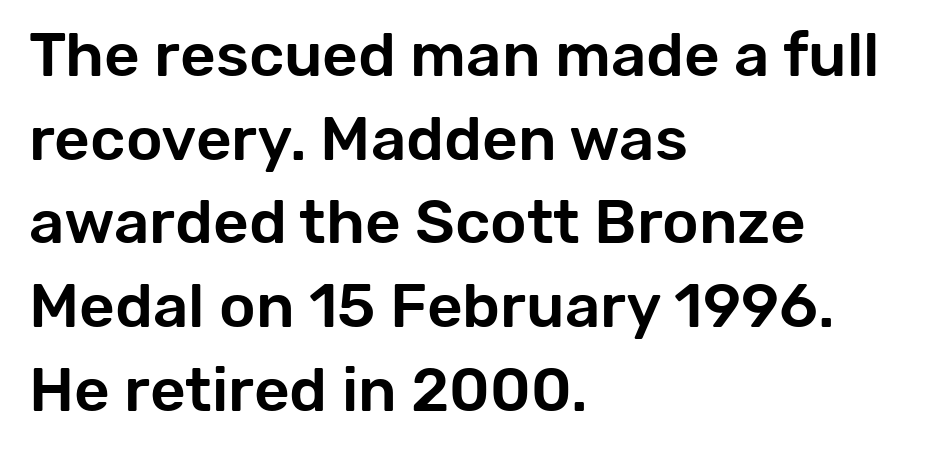
{"serif": "no", "italic": "no", "width": "normal", "stroke_contrast": "low", "x_height": "medium", "monospaced": "no", "underline": "no", "align": "left", "line_spacing": "normal", "line_spacing_ratio": 1.35, "letter_spacing": "normal", "letter_spacing_em": 0.0, "glyph_px": 62}
